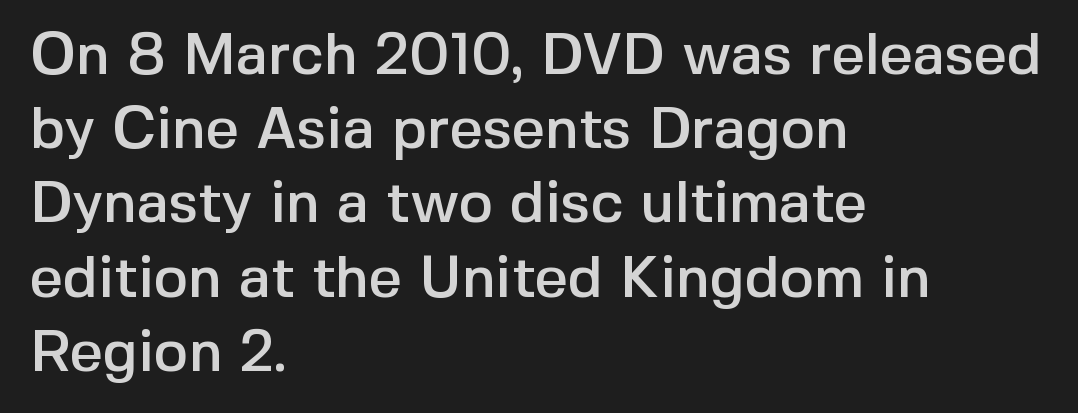
{"serif": "no", "italic": "no", "width": "normal", "x_height": "medium", "monospaced": "no", "underline": "no", "align": "left", "line_spacing": "normal", "line_spacing_ratio": 1.28, "letter_spacing": "normal", "letter_spacing_em": 0.0, "glyph_px": 58}
